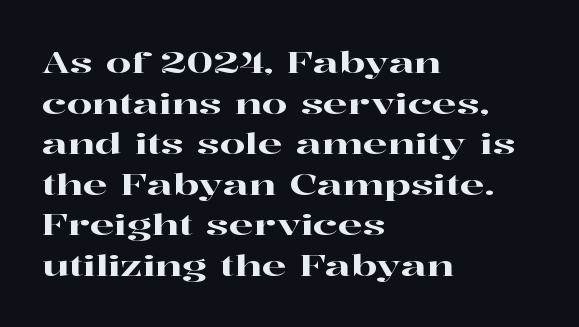
The image shows 29 px wide serif type, upright; set left-aligned, normal line spacing (1.4x), normal letter spacing, not underlined; high stroke contrast and a medium x-height.
